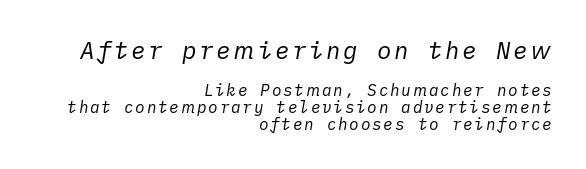
Scale decreases going downward across the two blocks. Interline gaps are noticeably narrow in this sample. Style check: oblique. One-word summary of the alignment: right. Stroke thickness stays within the range of a standard reading face or lighter. Just letters on the line, the space beneath them empty.
